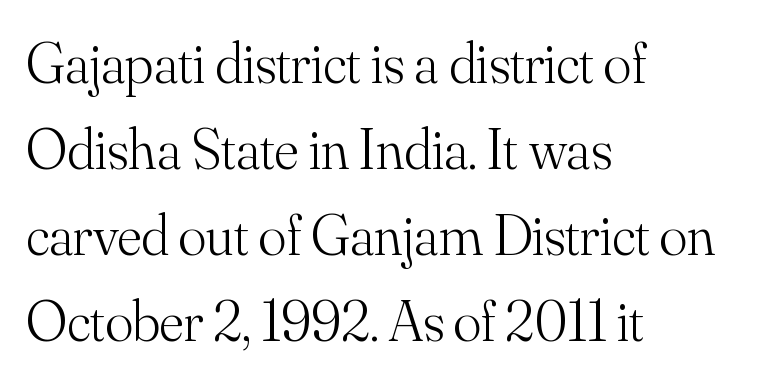
The image shows 58 px light serif type, upright; set left-aligned, normal line spacing (1.48x), normal letter spacing, not underlined; medium stroke contrast and a small x-height.
